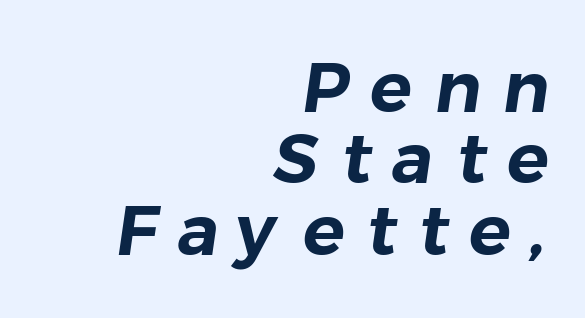
The lines are quadded right. Note the varied advance widths — an 'i' is clearly narrower than an 'm'. Honestly, the letter spacing is so wide it's the main thing you notice. The characters display no serif detailing; their extremities are plain. Nobody drew a line under any word here.
